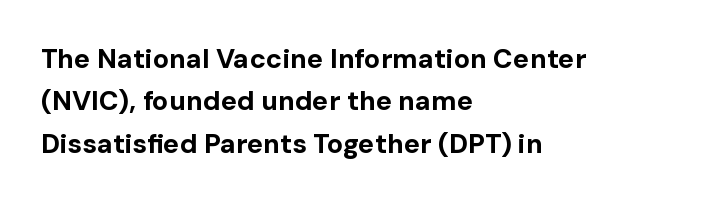
{"italic": "no", "bold": "yes", "underline": "no", "align": "left", "line_spacing": "normal", "line_spacing_ratio": 1.57, "letter_spacing": "normal", "letter_spacing_em": 0.0, "glyph_px": 27}
